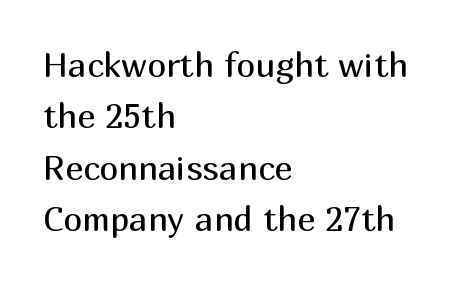
The image shows 34 px regular-weight sans-serif type, upright; set left-aligned, normal line spacing (1.51x), normal letter spacing, not underlined; medium stroke contrast and a medium x-height.
